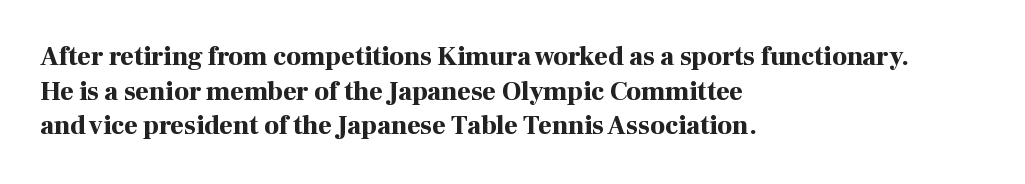
Q: Is the text bold? A: Yes.
Q: Is the text italic (slanted)? A: No, it is upright.
Q: Is the text underlined? A: No.
Q: How is the paragraph aligned? A: Left-aligned.
Q: Is the spacing between letters normal or unusually wide? A: Normal.
Q: Is the spacing between lines tight, normal or loose? A: Normal.
